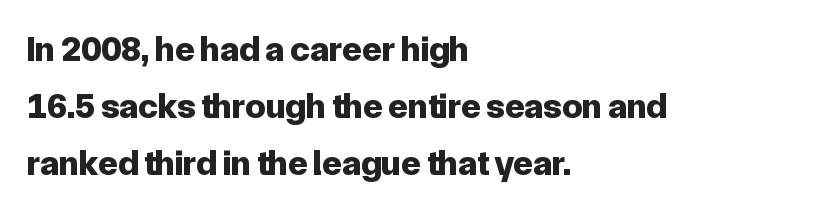
{"serif": "no", "italic": "no", "bold": "yes", "weight": "bold", "width": "normal", "stroke_contrast": "low", "x_height": "medium", "monospaced": "no", "underline": "no", "align": "left", "line_spacing": "normal", "line_spacing_ratio": 1.58, "letter_spacing": "normal", "letter_spacing_em": 0.0, "glyph_px": 36}
